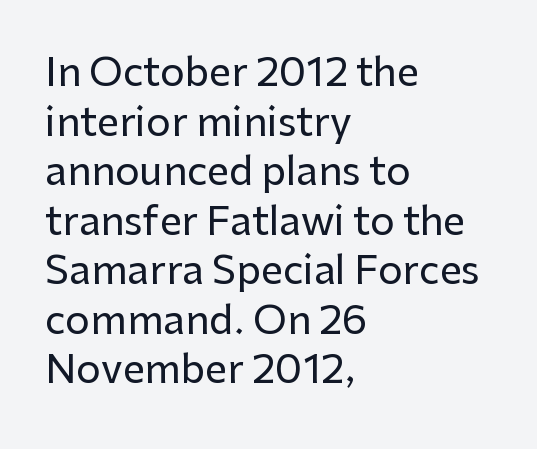
{"serif": "no", "italic": "no", "width": "normal", "stroke_contrast": "low", "x_height": "medium", "monospaced": "no", "underline": "no", "align": "left", "line_spacing": "normal", "line_spacing_ratio": 1.27, "letter_spacing": "normal", "letter_spacing_em": 0.0, "glyph_px": 39}
